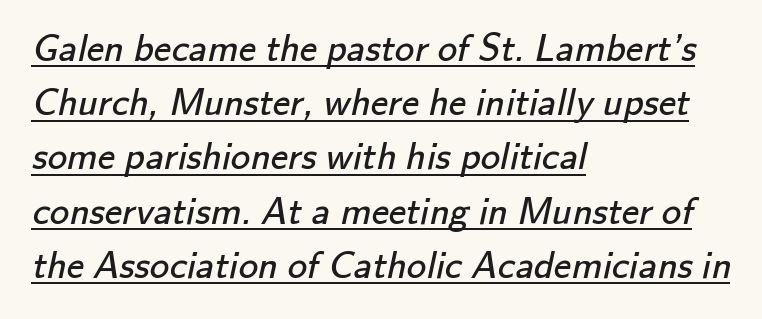
{"serif": "no", "bold": "no", "weight": "regular", "width": "normal", "stroke_contrast": "low", "x_height": "small", "monospaced": "no", "underline": "yes", "align": "left", "line_spacing": "normal", "line_spacing_ratio": 1.39, "letter_spacing": "normal", "letter_spacing_em": 0.0, "glyph_px": 39}
